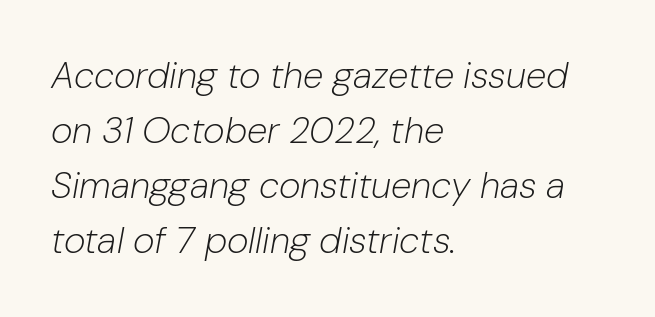
Q: Is the text bold? A: No.
Q: Is the text italic (slanted)? A: Yes, it leans right by about 10 degrees.
Q: Is the text underlined? A: No.
Q: How is the paragraph aligned? A: Left-aligned.
Q: Is the spacing between letters normal or unusually wide? A: Normal.
Q: Is the spacing between lines tight, normal or loose? A: Normal.
Q: Width (condensed, normal, or wide)? A: Normal.
Q: Stroke contrast? A: Low.
Q: x-height? A: Medium.
Q: Monospaced? A: No.
